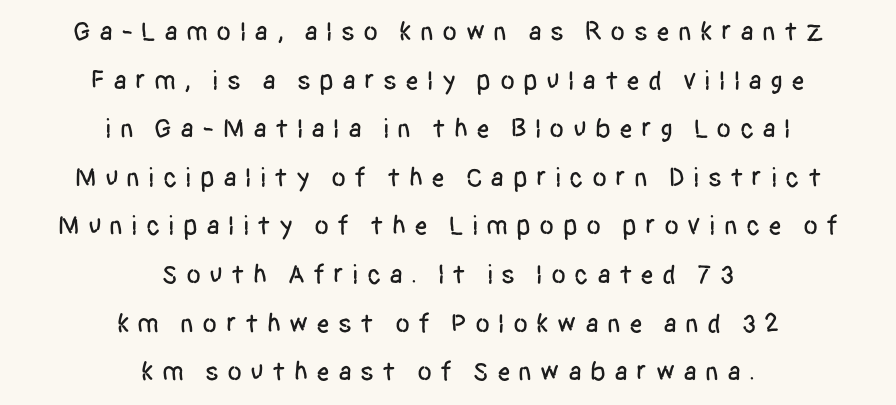
The image shows 27 px text type, upright; set centered, line spacing 1.8x, unusually wide letter spacing (+0.3 em), not underlined.
